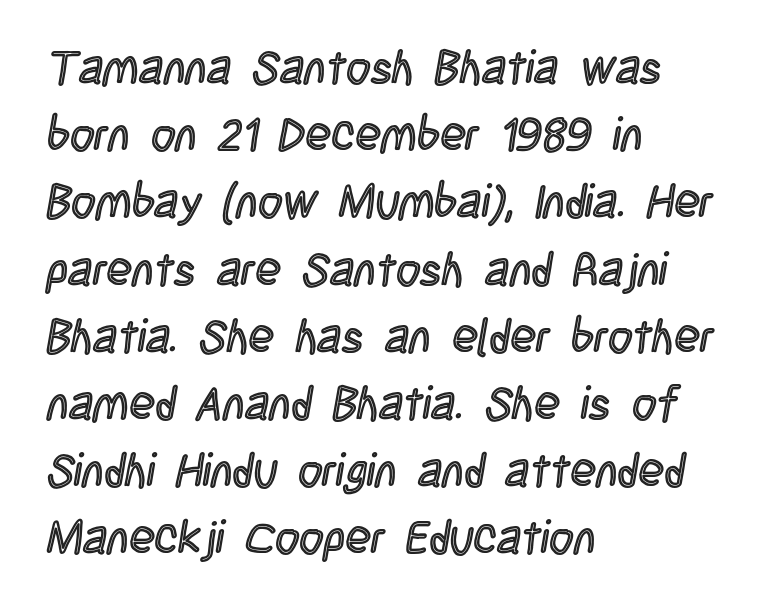
The image shows 47 px condensed type; set left-aligned, normal line spacing (1.43x), normal letter spacing, not underlined; a large x-height.
